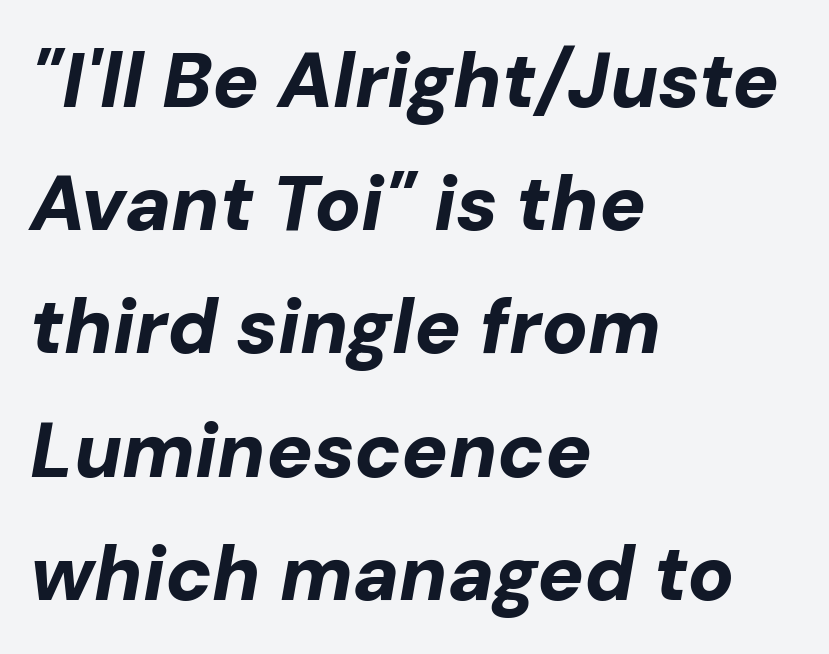
Q: Is the text bold? A: Yes.
Q: Is the text italic (slanted)? A: Yes, it leans right by about 10 degrees.
Q: Is the text underlined? A: No.
Q: How is the paragraph aligned? A: Left-aligned.
Q: Is the spacing between letters normal or unusually wide? A: Normal.
Q: Is the spacing between lines tight, normal or loose? A: Normal.
Q: Width (condensed, normal, or wide)? A: Normal.
Q: Stroke contrast? A: Low.
Q: x-height? A: Medium.
Q: Monospaced? A: No.
